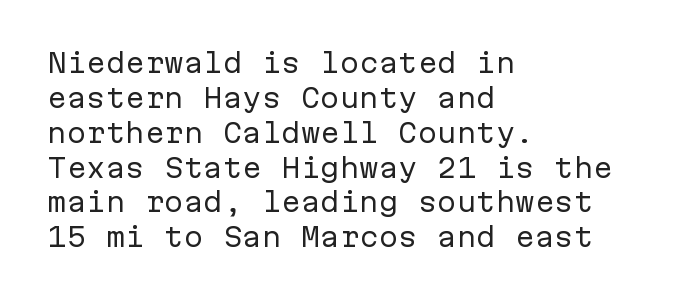
The strip under each line holds only bare page. Short note: letters normally spaced. The axis of the letterforms is exactly vertical. Line spacing here is normal. The rendering anchors every line to the left-hand side.
